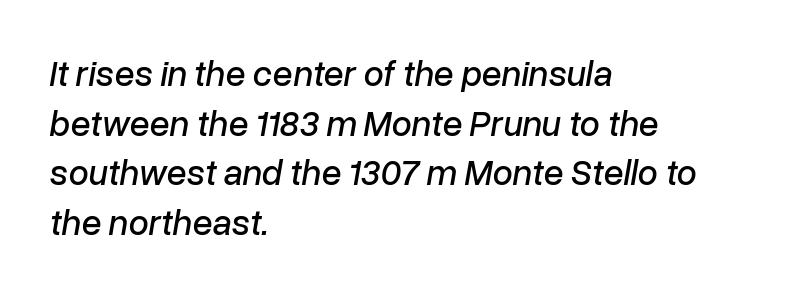
Q: Is the text italic (slanted)? A: Yes, it leans right by about 10 degrees.
Q: Is the text underlined? A: No.
Q: How is the paragraph aligned? A: Left-aligned.
Q: Is the spacing between letters normal or unusually wide? A: Normal.
Q: Is the spacing between lines tight, normal or loose? A: Normal.
Q: Width (condensed, normal, or wide)? A: Normal.
Q: Stroke contrast? A: Low.
Q: x-height? A: Medium.
Q: Monospaced? A: No.
